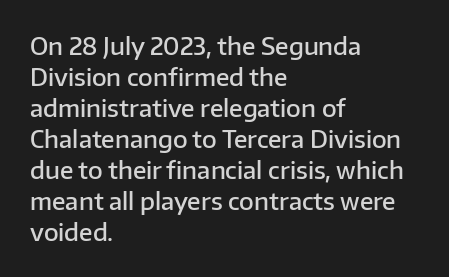
{"italic": "no", "bold": "semi", "underline": "no", "align": "left", "line_spacing": "normal", "line_spacing_ratio": 1.29, "letter_spacing": "normal", "letter_spacing_em": 0.0, "glyph_px": 24}
